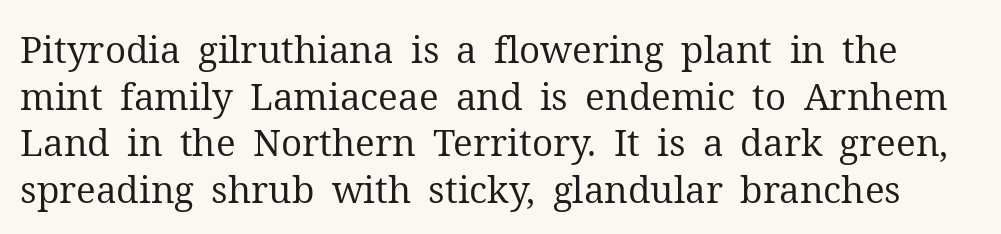
The image shows 37 px regular-weight serif type, upright; set normal line spacing (1.26x), normal letter spacing, not underlined; medium stroke contrast and a medium x-height.
